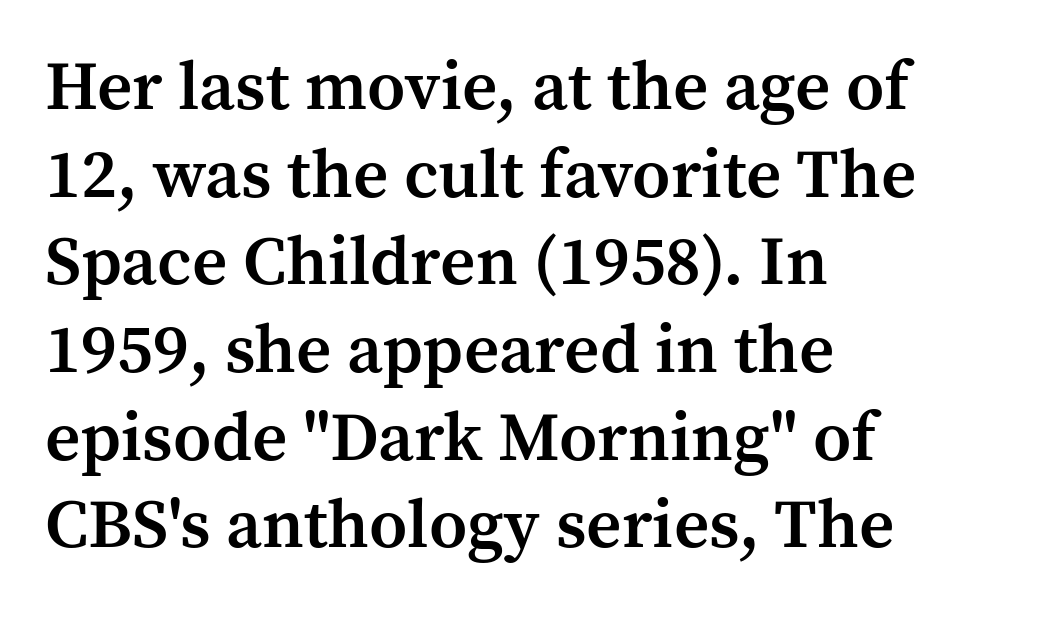
The image shows 69 px semibold serif type, upright; set left-aligned, normal line spacing (1.27x), normal letter spacing, not underlined; medium stroke contrast and a medium x-height.
